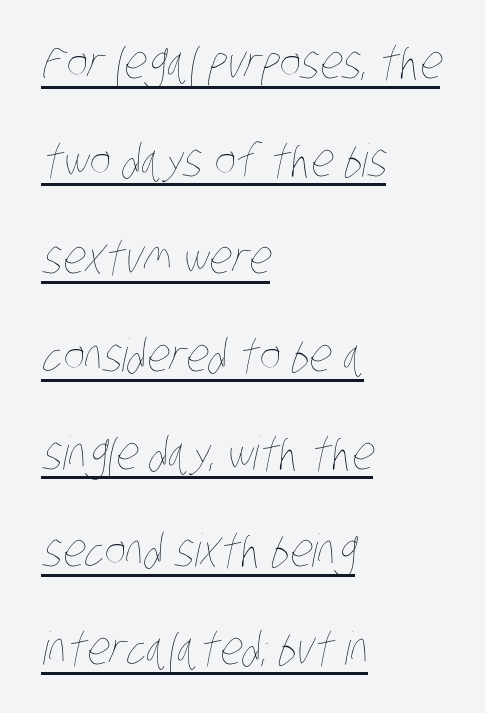
Reading down the block, your eye returns to a fixed left position each line. Between one letter and the next there's only the usual sliver of space. Compared with undecorated copy, this sample adds a rule below the words. These lines stand farther apart than default settings would place them. Stroke thickness stays within the range of a standard reading face or lighter. Do the characters align in a grid? No, the font is proportional.
